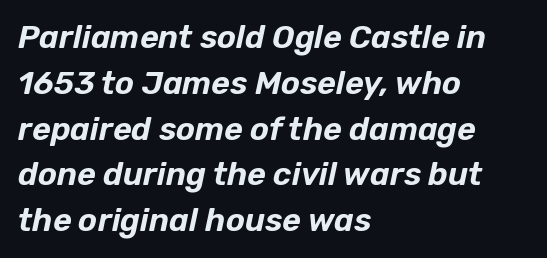
Q: Is the text italic (slanted)? A: Yes, it leans right by about 12 degrees.
Q: Is the text underlined? A: No.
Q: How is the paragraph aligned? A: Left-aligned.
Q: Is the spacing between letters normal or unusually wide? A: Normal.
Q: Is the spacing between lines tight, normal or loose? A: Normal.
Q: Width (condensed, normal, or wide)? A: Normal.
Q: Stroke contrast? A: Low.
Q: x-height? A: Medium.
Q: Monospaced? A: No.
